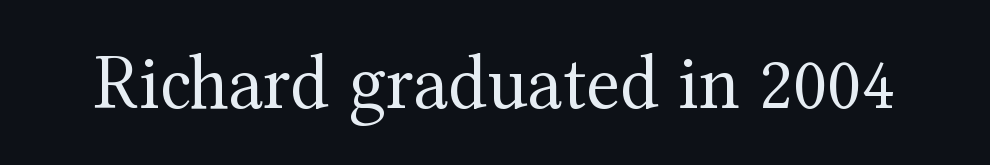
The space directly below the letters is spotless. The typeface chosen for these lines features serifs. Words appear dense and cohesive because spacing is normal. Is this a fixed-width face? No — the glyphs have proportional, varying widths. When letters stand straight like this, we call the style roman or upright. The letters look calm and open, with moderate or lighter stems.
